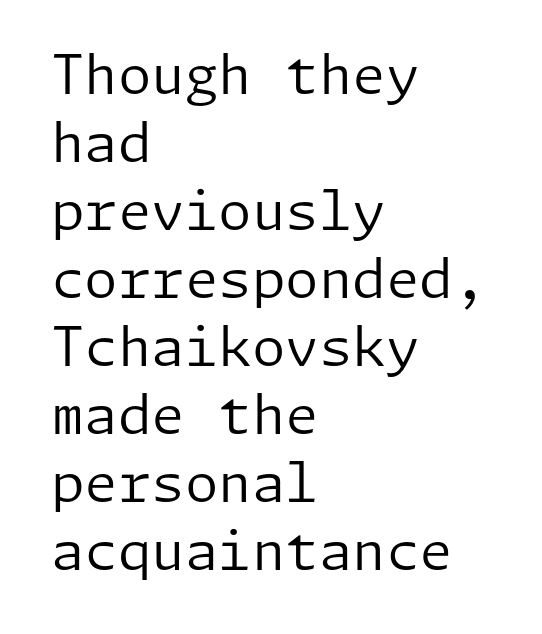
Q: Is the text bold? A: No.
Q: Is the text italic (slanted)? A: No, it is upright.
Q: Is the typeface a serif or a sans-serif typeface? A: Sans-serif.
Q: Is the text underlined? A: No.
Q: How is the paragraph aligned? A: Left-aligned.
Q: Is the spacing between letters normal or unusually wide? A: Normal.
Q: Is the spacing between lines tight, normal or loose? A: Normal.
Q: Width (condensed, normal, or wide)? A: Normal.
Q: Stroke contrast? A: Low.
Q: x-height? A: Medium.
